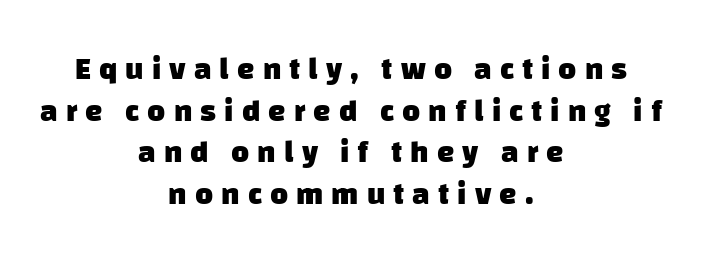
Note the varied advance widths — an 'i' is clearly narrower than an 'm'. If you folded the block vertically in half, each line would mirror itself in length. The space directly below the letters is spotless. These lines have a slow, spaced-out rhythm from letter to letter. Each letter's strokes conclude bluntly, with no projecting serifs. Emphasis by weight is at full strength: bold.
